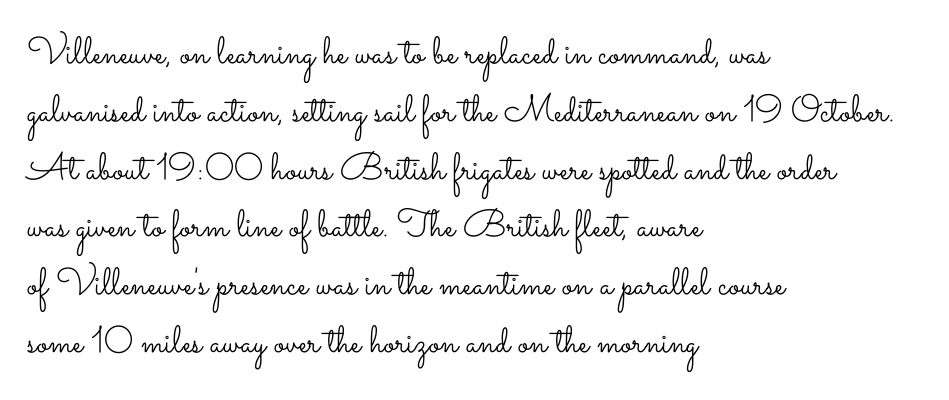
The image shows 38 px light, wide type; set left-aligned, normal line spacing (1.52x), normal letter spacing, not underlined; low stroke contrast and a small x-height.
